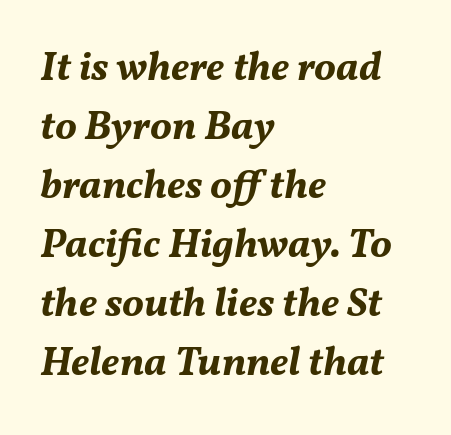
Q: Is the text bold? A: Yes.
Q: Is the text italic (slanted)? A: Yes, it leans right by about 11 degrees.
Q: Is the text underlined? A: No.
Q: How is the paragraph aligned? A: Left-aligned.
Q: Is the spacing between letters normal or unusually wide? A: Normal.
Q: Is the spacing between lines tight, normal or loose? A: Normal.
Q: Width (condensed, normal, or wide)? A: Normal.
Q: Stroke contrast? A: Medium.
Q: x-height? A: Medium.
Q: Monospaced? A: No.
